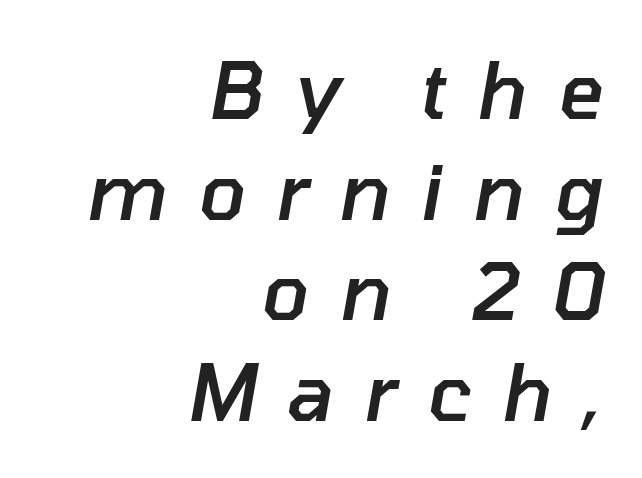
Q: Is the text bold? A: Semi-bold.
Q: Is the text italic (slanted)? A: Yes, it leans right by about 10 degrees.
Q: Is the text underlined? A: No.
Q: How is the paragraph aligned? A: Right-aligned.
Q: Is the spacing between letters normal or unusually wide? A: Unusually wide.
Q: Is the spacing between lines tight, normal or loose? A: Normal.
Q: Width (condensed, normal, or wide)? A: Normal.
Q: Stroke contrast? A: Low.
Q: x-height? A: Medium.
Q: Monospaced? A: No.
